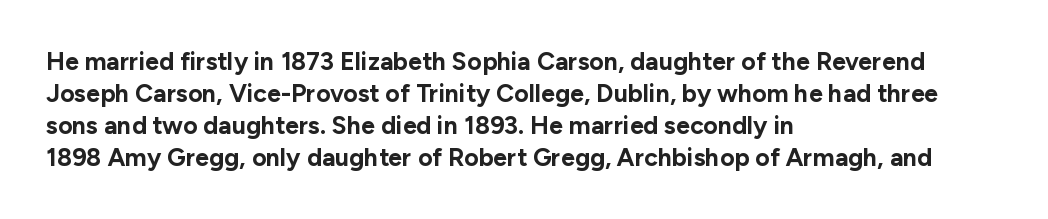
The typesetter chose a ragged-right arrangement here. The line texture is even and compact thanks to regular tracking. Summary of weight: heavy, a full bold. Vertically, the passage feels balanced, rows spaced as you'd expect. In terms of posture, this sample is upright.
